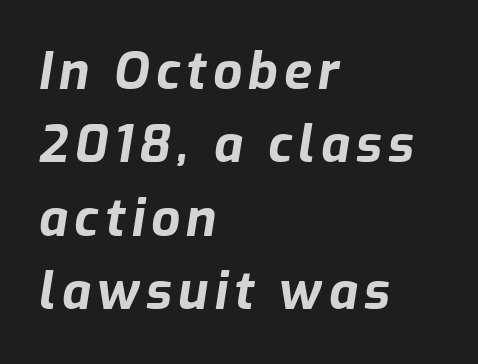
Q: Is the text bold? A: Yes.
Q: Is the text italic (slanted)? A: Yes, it leans right by about 9 degrees.
Q: Is the text underlined? A: No.
Q: How is the paragraph aligned? A: Left-aligned.
Q: Is the spacing between lines tight, normal or loose? A: Normal.
Q: Width (condensed, normal, or wide)? A: Normal.
Q: Stroke contrast? A: Low.
Q: x-height? A: Medium.
Q: Monospaced? A: No.
